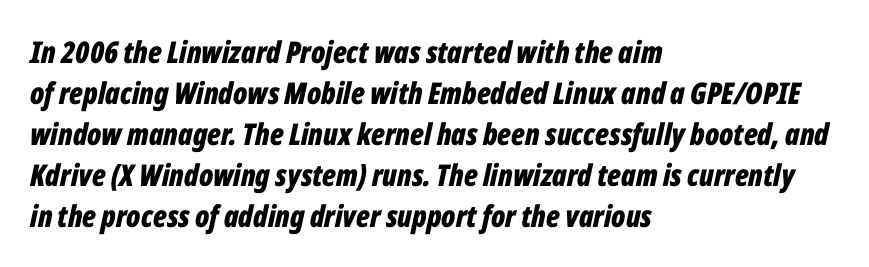
{"italic": "yes", "lean": "right", "slant_degrees": 12, "bold": "yes", "weight": "bold", "width": "condensed", "stroke_contrast": "low", "x_height": "medium", "monospaced": "no", "underline": "no", "align": "left", "line_spacing": "normal", "line_spacing_ratio": 1.37, "letter_spacing": "normal", "letter_spacing_em": 0.0, "glyph_px": 30}
